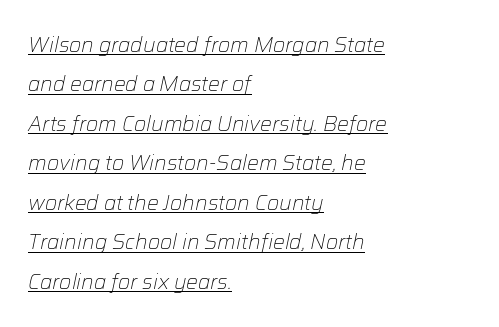
The image shows 21 px text type, italic (leaning right); set left-aligned, line spacing 1.88x, normal letter spacing, underlined.
